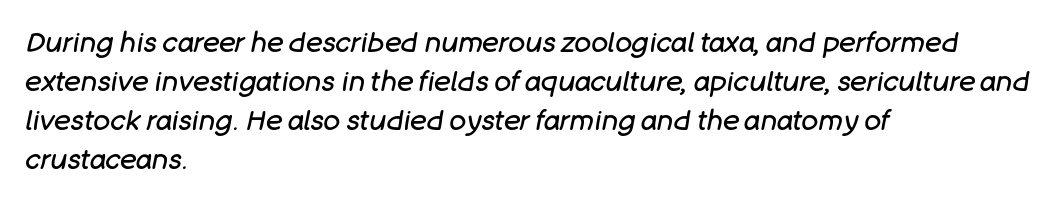
{"italic": "yes", "lean": "right", "slant_degrees": 11, "bold": "no", "weight": "regular", "width": "normal", "stroke_contrast": "low", "x_height": "large", "monospaced": "no", "underline": "no", "align": "left", "line_spacing": "normal", "line_spacing_ratio": 1.39, "letter_spacing": "normal", "letter_spacing_em": 0.0, "glyph_px": 28}
